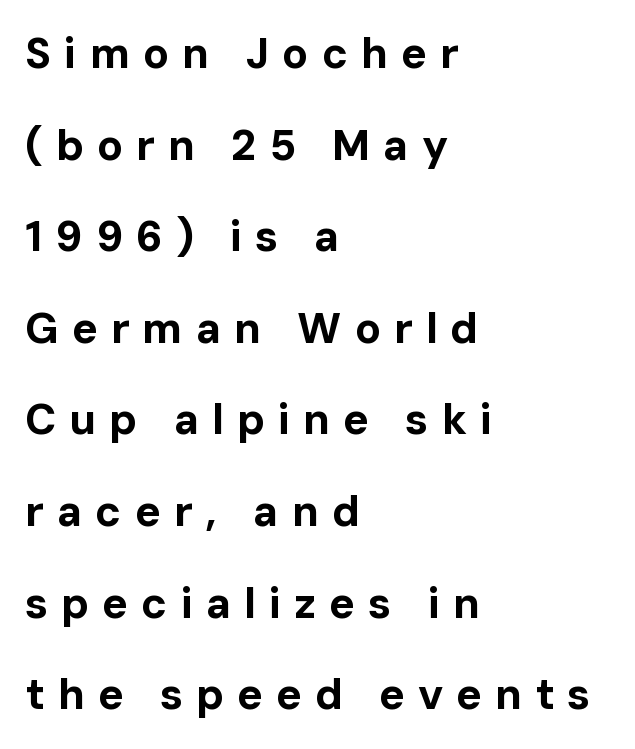
Q: Is the text bold? A: Yes.
Q: Is the text italic (slanted)? A: No, it is upright.
Q: Is the typeface a serif or a sans-serif typeface? A: Sans-serif.
Q: Is the text underlined? A: No.
Q: How is the paragraph aligned? A: Left-aligned.
Q: Is the spacing between letters normal or unusually wide? A: Unusually wide.
Q: Is the spacing between lines tight, normal or loose? A: Loose.
Q: Width (condensed, normal, or wide)? A: Normal.
Q: Stroke contrast? A: Low.
Q: x-height? A: Medium.
Q: Monospaced? A: No.
